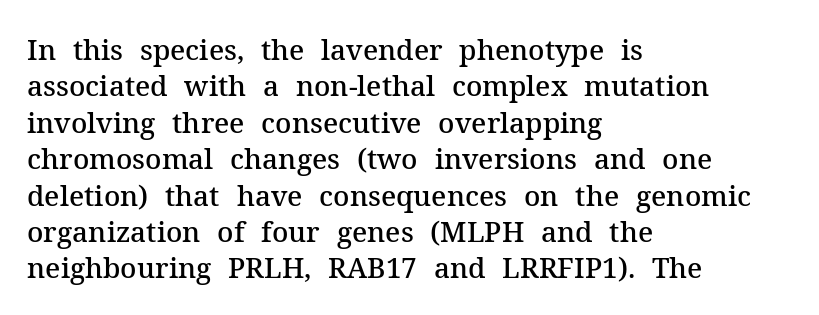
The zone under the glyphs is completely vacant. What stands out about the letter spacing? Nothing — it is the standard amount. Caption: multi-line text, flush left, ragged right. Compared with an ordinary text face, these strokes are moderately heavier — a semibold. Do the characters align in a grid? No, the font is proportional.
